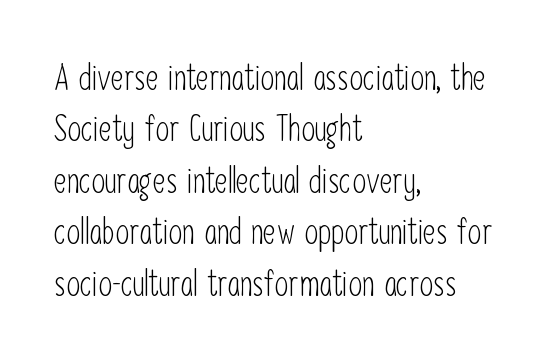
{"serif": "no", "italic": "no", "bold": "no", "weight": "light", "width": "condensed", "stroke_contrast": "low", "x_height": "medium", "monospaced": "no", "underline": "no", "align": "left", "line_spacing": "normal", "line_spacing_ratio": 1.47, "letter_spacing": "normal", "letter_spacing_em": 0.0, "glyph_px": 35}
